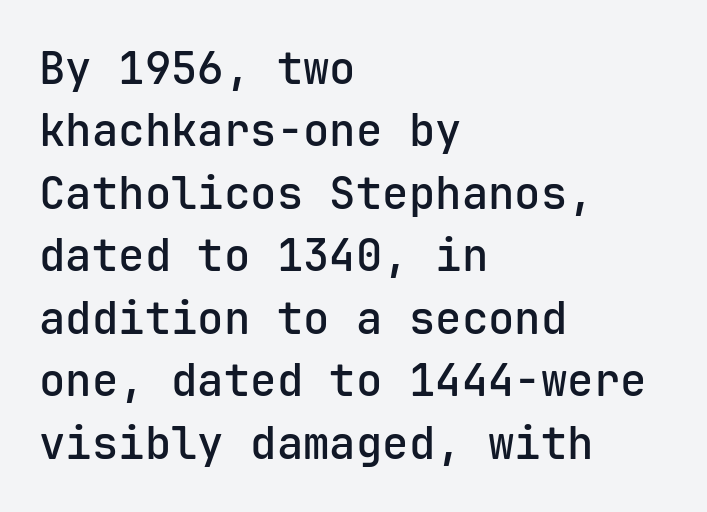
The image shows 44 px semibold sans-serif type, upright, monospaced; set left-aligned, normal line spacing (1.42x), normal letter spacing, not underlined; low stroke contrast and a medium x-height.
